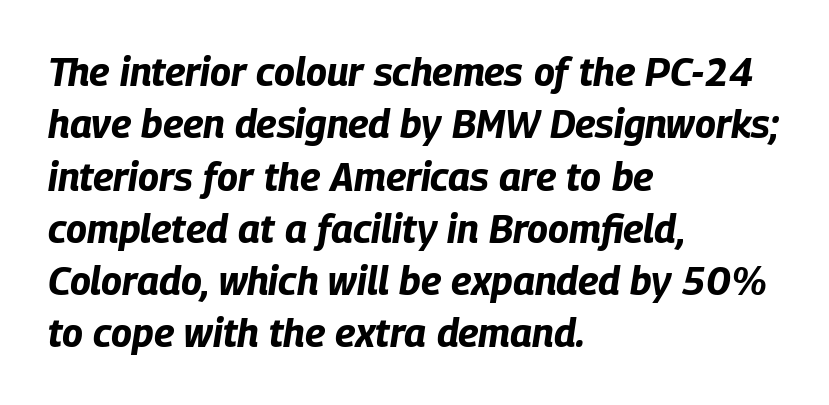
{"italic": "yes", "lean": "right", "slant_degrees": 9, "bold": "yes", "weight": "bold", "width": "condensed", "stroke_contrast": "low", "x_height": "large", "monospaced": "no", "underline": "no", "align": "left", "line_spacing": "normal", "line_spacing_ratio": 1.34, "letter_spacing": "normal", "letter_spacing_em": 0.0, "glyph_px": 39}
